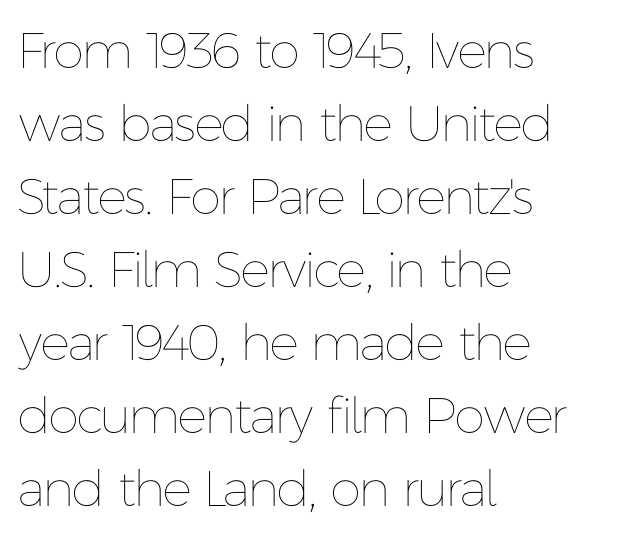
Q: Is the text bold? A: No.
Q: Is the text italic (slanted)? A: No, it is upright.
Q: Is the text underlined? A: No.
Q: How is the paragraph aligned? A: Left-aligned.
Q: Is the spacing between letters normal or unusually wide? A: Normal.
Q: Is the spacing between lines tight, normal or loose? A: Normal.
Q: Width (condensed, normal, or wide)? A: Normal.
Q: Stroke contrast? A: Low.
Q: x-height? A: Medium.
Q: Monospaced? A: No.
